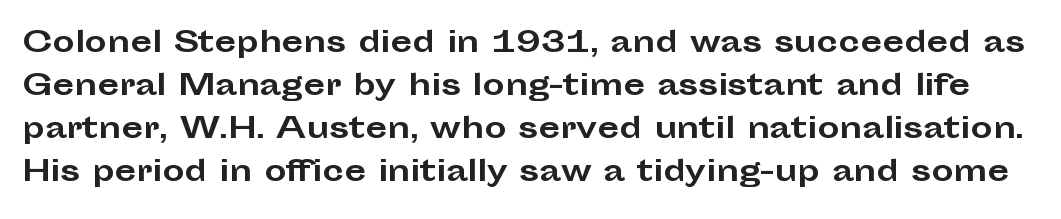
The image shows 28 px bold, wide sans-serif type, upright; set normal line spacing (1.53x), normal letter spacing, not underlined; low stroke contrast and a medium x-height.
